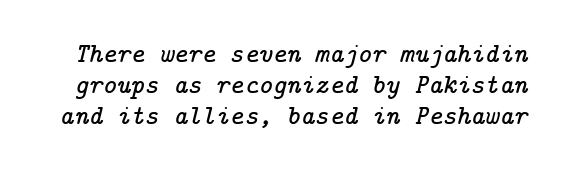
Q: Is the text italic (slanted)? A: Yes, it leans right by about 14 degrees.
Q: Is the text underlined? A: No.
Q: Is the spacing between letters normal or unusually wide? A: Normal.
Q: Is the spacing between lines tight, normal or loose? A: Tight.
